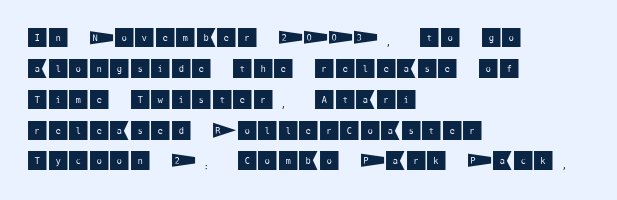
Q: Is the text italic (slanted)? A: No, it is upright.
Q: Is the text underlined? A: No.
Q: How is the paragraph aligned? A: Left-aligned.
Q: Is the spacing between letters normal or unusually wide? A: Normal.
Q: Is the spacing between lines tight, normal or loose? A: Normal.
